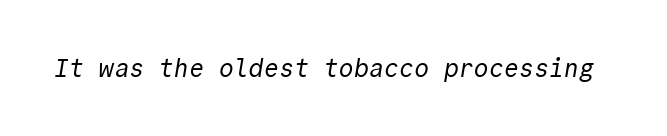
Q: Is the text bold? A: No.
Q: Is the text underlined? A: No.
Q: Is the spacing between letters normal or unusually wide? A: Normal.
